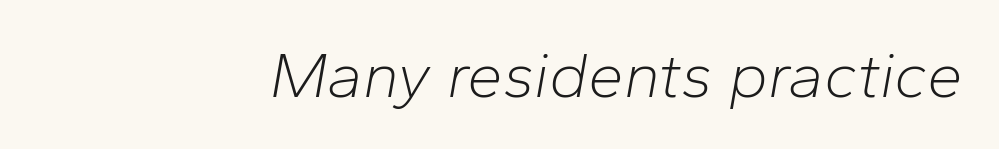
These lines were composed using italics. Visually the block forms a straight wall on the right and a jagged coastline on the left. No extra ink here — the face is not bold. A typesetter would call this proportional, since set widths differ per character. Descenders hang freely into open space. Is the letter spacing exaggerated? No — it looks like the ordinary default.
